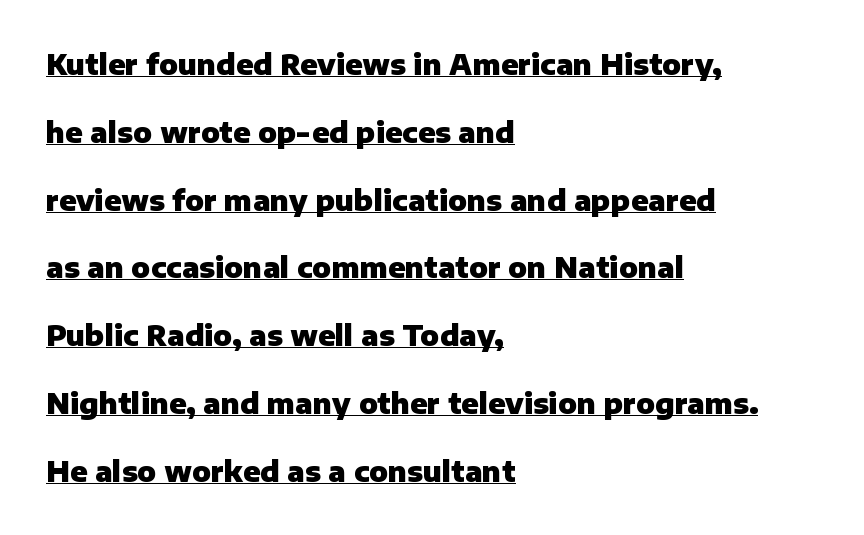
Compared with typical paragraphs, the rows here are farther apart. Weight: bold. Proportional: the letters do not fall into vertical columns. Is the letter spacing exaggerated? No — it looks like the ordinary default. The glyphs are accompanied by a horizontal stroke just below them.
